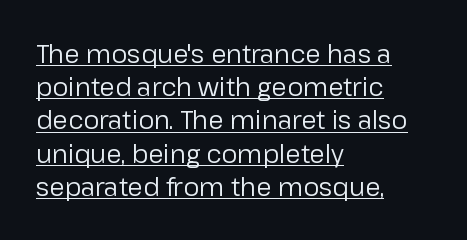
The image shows 25 px text type, upright; set left-aligned, normal line spacing (1.33x), normal letter spacing, underlined.
